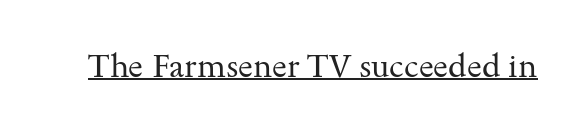
What kind of face is this? One with serifs. Unbolded letterforms with no extra heft. Do the letters lean? They stand straight. Students, note that the glyphs here touch the page at normal intervals. In designer terms, the underline attribute is active on this setting. Note the varied advance widths — an 'i' is clearly narrower than an 'm'.
